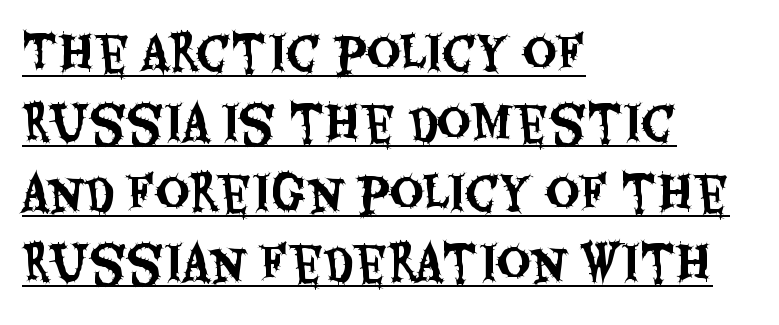
Q: Is the text italic (slanted)? A: No, it is upright.
Q: Is the typeface a serif or a sans-serif typeface? A: Sans-serif.
Q: Is the text underlined? A: Yes.
Q: How is the paragraph aligned? A: Left-aligned.
Q: Is the spacing between letters normal or unusually wide? A: Normal.
Q: Is the spacing between lines tight, normal or loose? A: Normal.
Q: Width (condensed, normal, or wide)? A: Condensed.
Q: Stroke contrast? A: Medium.
Q: x-height? A: Large.
Q: Monospaced? A: No.
